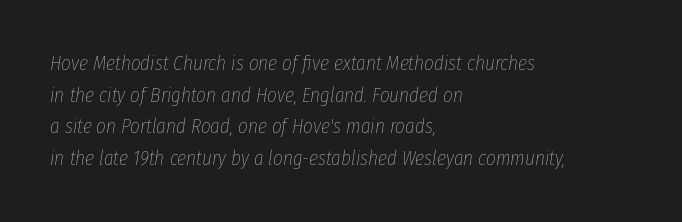
Honestly, the letter spacing is just normal — you wouldn't notice it. Leading matches the norm, producing a regular column. No letter is thick-stroked: the sample isn't bold. Posture: slanted.
